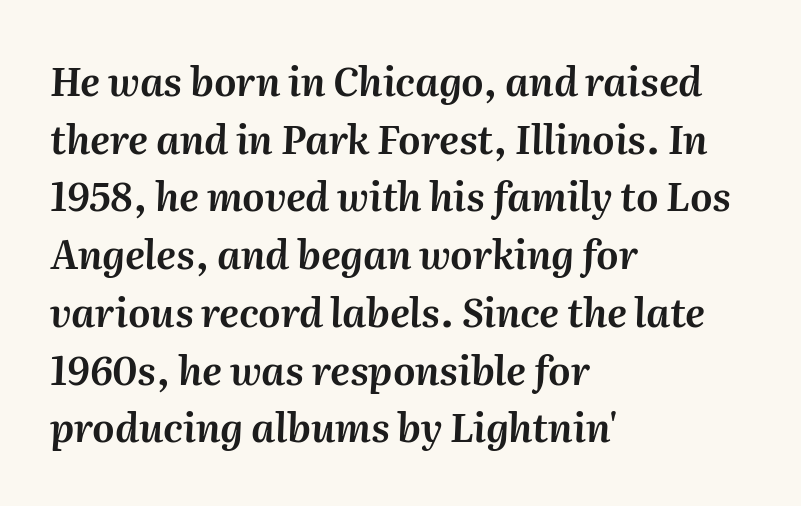
Do the characters align in a grid? No, the font is proportional. Rows of type keep a routine distance in the vertical direction. The compositor pushed each line to the left boundary. The zone under the glyphs is completely vacant. Is the type slanted? Yes — the strokes lean at a clear angle.
